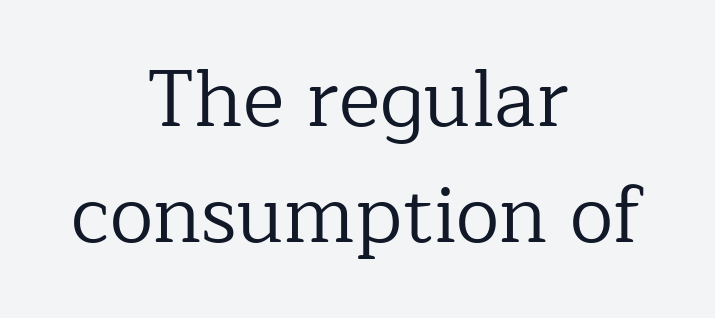
Q: Is the text bold? A: No.
Q: Is the text italic (slanted)? A: No, it is upright.
Q: Is the typeface a serif or a sans-serif typeface? A: Serif.
Q: Is the text underlined? A: No.
Q: How is the paragraph aligned? A: Centered.
Q: Is the spacing between letters normal or unusually wide? A: Normal.
Q: Is the spacing between lines tight, normal or loose? A: Normal.
Q: Width (condensed, normal, or wide)? A: Normal.
Q: Stroke contrast? A: Low.
Q: x-height? A: Medium.
Q: Monospaced? A: No.
